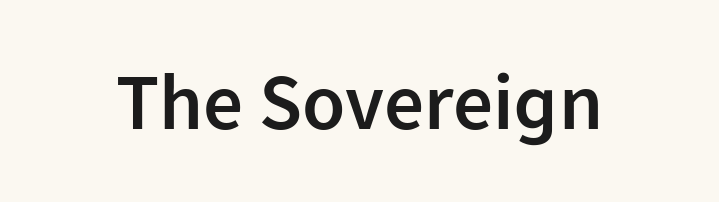
{"serif": "no", "italic": "no", "bold": "semi", "weight": "semibold", "width": "normal", "stroke_contrast": "low", "x_height": "medium", "monospaced": "no", "underline": "no", "letter_spacing": "normal", "letter_spacing_em": 0.0, "glyph_px": 79}
